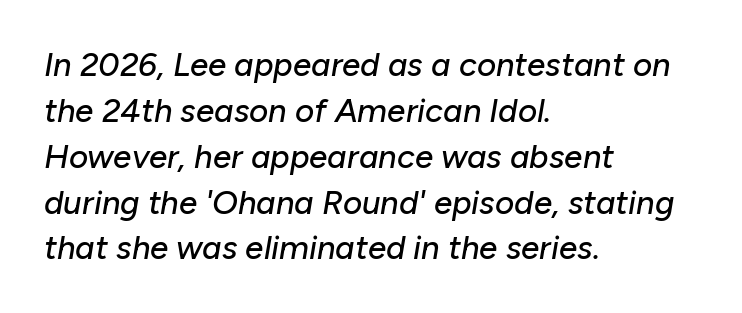
The image shows 33 px text type, italic (leaning right); set left-aligned, normal line spacing (1.39x), normal letter spacing, not underlined; low stroke contrast and a medium x-height.
